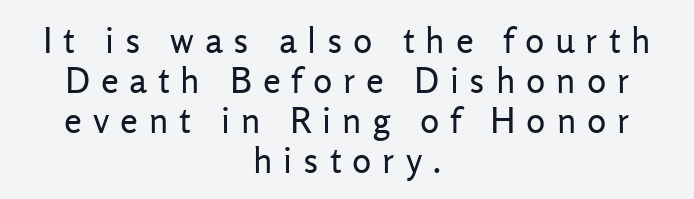
{"serif": "no", "italic": "no", "bold": "no", "weight": "regular", "width": "normal", "stroke_contrast": "low", "x_height": "medium", "monospaced": "no", "underline": "no", "align": "center", "line_spacing": "tight", "line_spacing_ratio": 1.11, "letter_spacing": "wide", "letter_spacing_em": 0.3, "glyph_px": 36}
